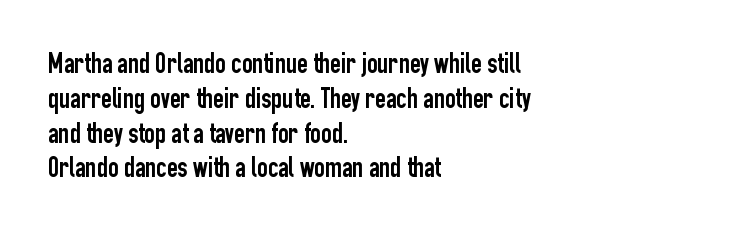
{"serif": "no", "italic": "no", "width": "condensed", "stroke_contrast": "low", "x_height": "medium", "monospaced": "no", "underline": "no", "align": "left", "line_spacing_ratio": 1.2, "letter_spacing": "normal", "letter_spacing_em": 0.0, "glyph_px": 29}
